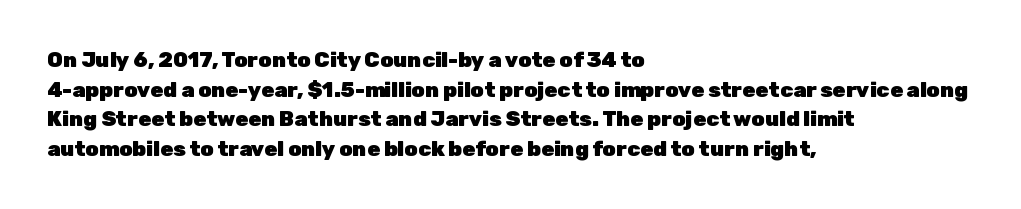
The vertical gap from one line to the next is medium. Beneath every word, the page is bare. Nothing unusual about the tracking: characters are spaced as the font intends. Its strokes are broad and dark, the hallmark of bold type. This sample uses an upright cut, with every glyph sitting square on the baseline. If you drew a ruler down the left edge, every line would touch it.
